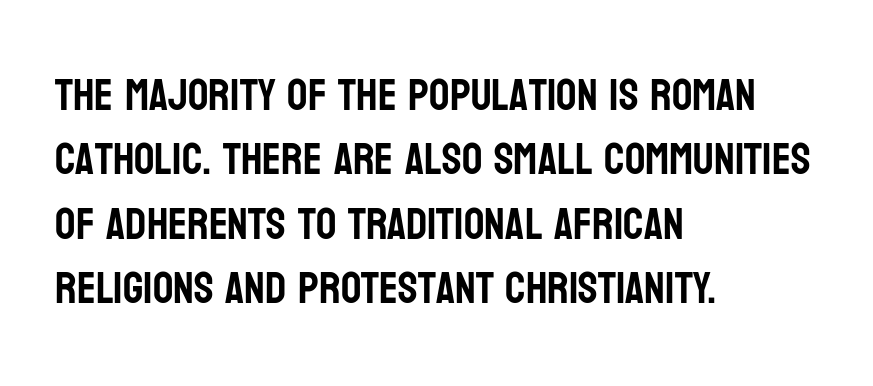
Note the varied advance widths — an 'i' is clearly narrower than an 'm'. A roman cut, with each character standing at attention. In CSS terms this would be text-align: left. A clean baseline with only descenders dipping below it.
